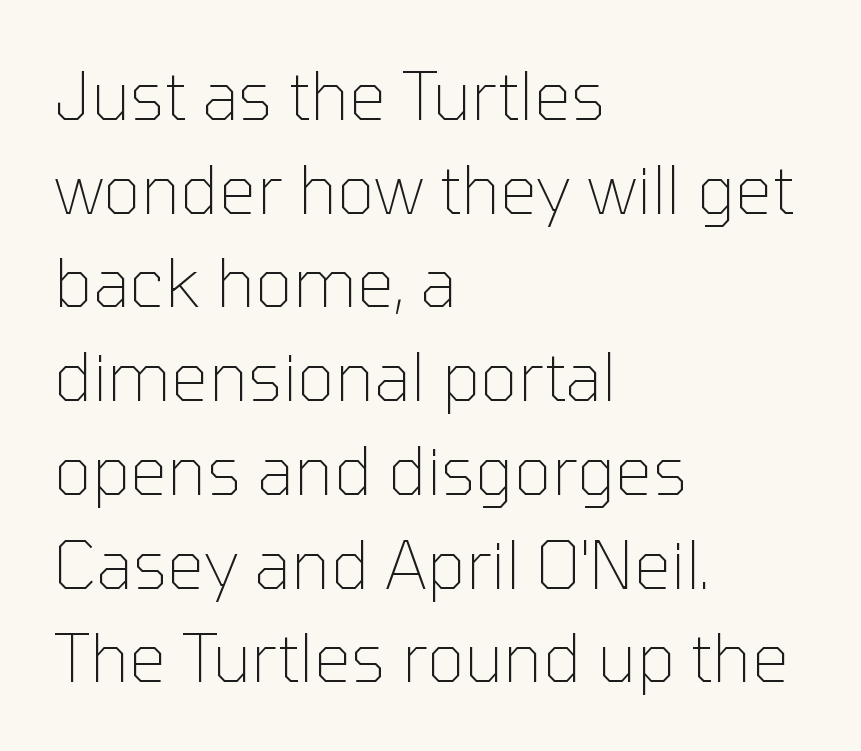
Q: Is the text bold? A: No.
Q: Is the text italic (slanted)? A: No, it is upright.
Q: Is the typeface a serif or a sans-serif typeface? A: Sans-serif.
Q: Is the text underlined? A: No.
Q: How is the paragraph aligned? A: Left-aligned.
Q: Is the spacing between letters normal or unusually wide? A: Normal.
Q: Is the spacing between lines tight, normal or loose? A: Normal.
Q: Width (condensed, normal, or wide)? A: Normal.
Q: Stroke contrast? A: Low.
Q: x-height? A: Medium.
Q: Monospaced? A: No.
